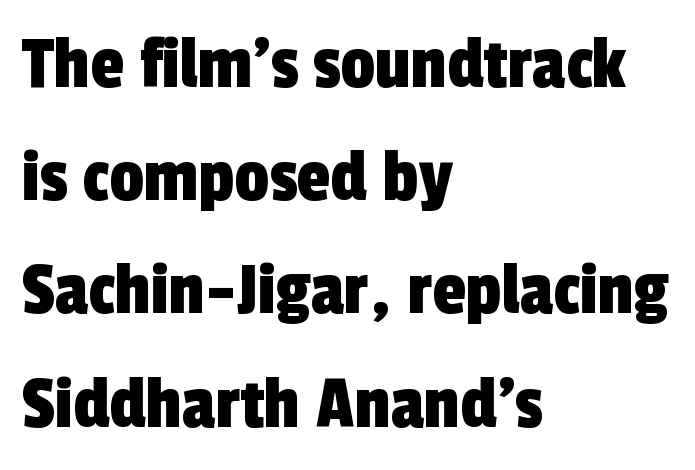
Q: Is the typeface a serif or a sans-serif typeface? A: Sans-serif.
Q: Is the text underlined? A: No.
Q: How is the paragraph aligned? A: Left-aligned.
Q: Is the spacing between letters normal or unusually wide? A: Normal.
Q: Is the spacing between lines tight, normal or loose? A: Normal.
Q: Width (condensed, normal, or wide)? A: Condensed.
Q: x-height? A: Medium.
Q: Monospaced? A: No.
